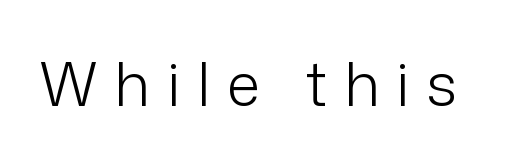
The string is rendered with underlining switched off. Unbolded letterforms with no extra heft. The face used here is proportionally spaced, like ordinary book or web type. The characters display no serif detailing; their extremities are plain.
